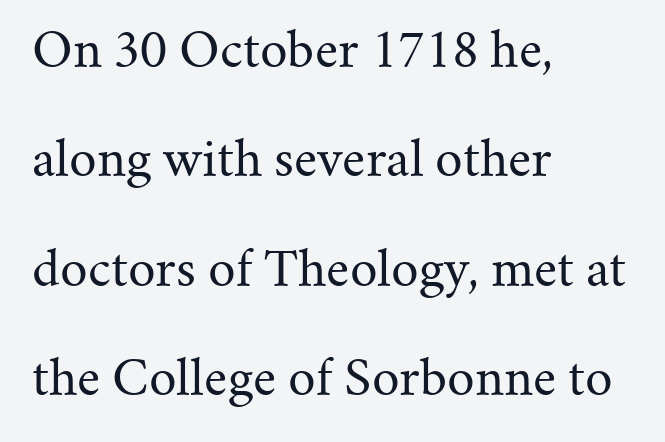
The image shows 48 px regular-weight serif type, upright; set left-aligned, loose line spacing (2.28x), normal letter spacing, not underlined; medium stroke contrast and a small x-height.
